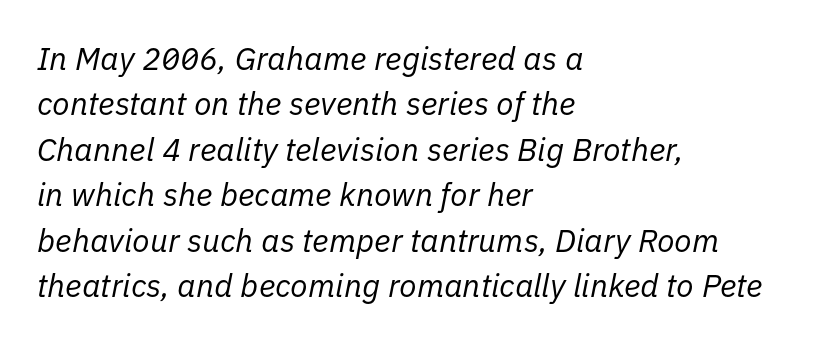
Q: Is the text bold? A: No.
Q: Is the text italic (slanted)? A: Yes, it leans right by about 11 degrees.
Q: Is the text underlined? A: No.
Q: How is the paragraph aligned? A: Left-aligned.
Q: Is the spacing between letters normal or unusually wide? A: Normal.
Q: Is the spacing between lines tight, normal or loose? A: Normal.
Q: Width (condensed, normal, or wide)? A: Normal.
Q: Stroke contrast? A: Low.
Q: x-height? A: Medium.
Q: Monospaced? A: No.
